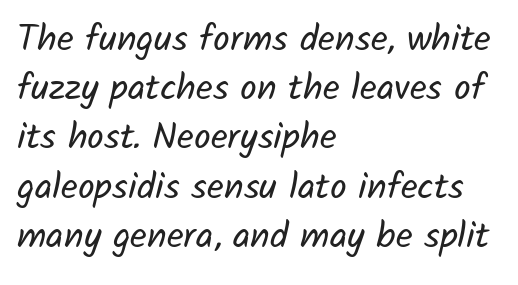
The image shows 37 px regular-weight sans-serif type; set left-aligned, normal line spacing (1.33x), normal letter spacing, not underlined; low stroke contrast and a medium x-height.
